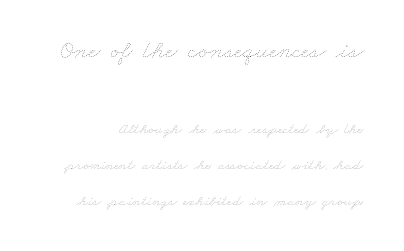
Q: Is the text bold? A: No.
Q: Is the text underlined? A: No.
Q: Is the spacing between letters normal or unusually wide? A: Normal.
Q: Is the spacing between lines tight, normal or loose? A: Loose.
Q: Which block of text is set in a larger size, the first (top) or the second (bottom)? A: The first (top) one.
